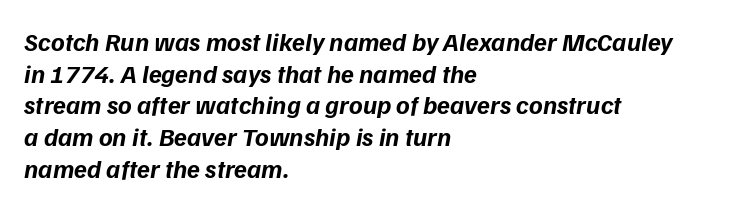
Spacing between characters is what you'd get straight out of the box. The compositor pushed each line to the left boundary. Compared with an ordinary text face, these strokes are far heavier — a full bold. Beneath every word, the page is bare.
